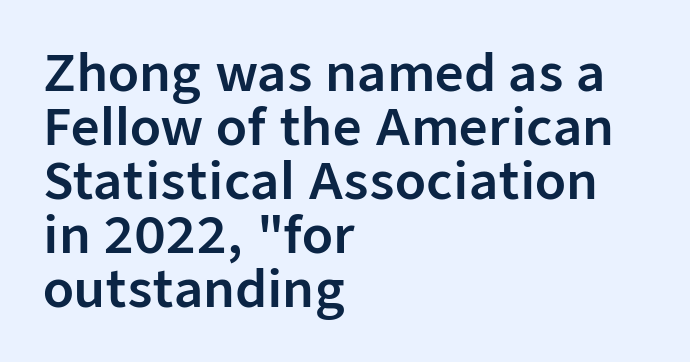
Type without underlining. This sample has the flowing, uneven cadence of proportional lettering. This is the regular roman posture of the typeface. Characters follow at the spacing the type designer built in. What's the leading like? Squeezed, with rows nearly overlapping. Which margin do the lines hug? The left one — the right edge is uneven.
